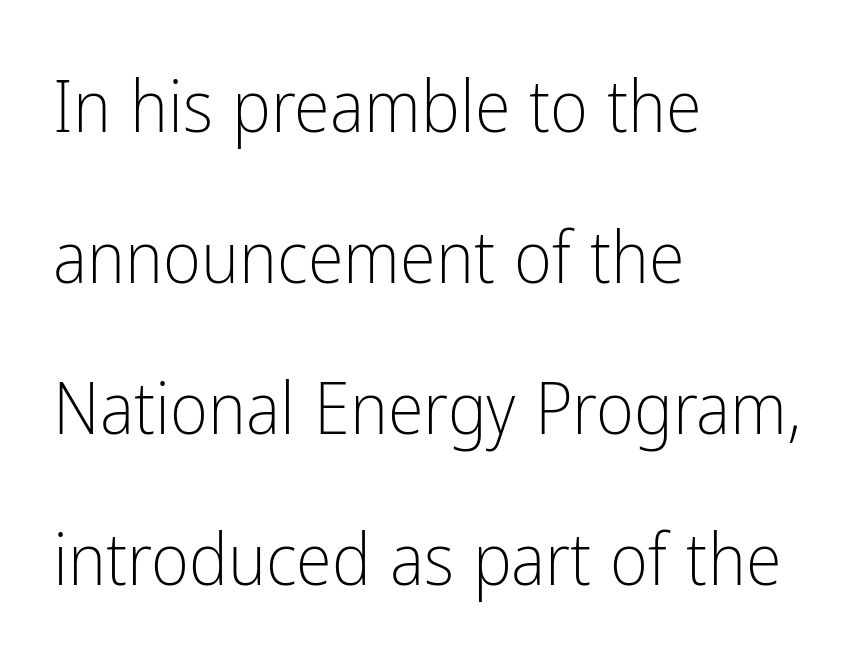
Observe the ordinary spacing: letters are neighbours, not strangers. Rule under the text: the space is simply empty. Does the leading feel generous? Absolutely, it's lavish. This reads as an unemphasized weight, regular at the heaviest. The face used here is proportionally spaced, like ordinary book or web type.
